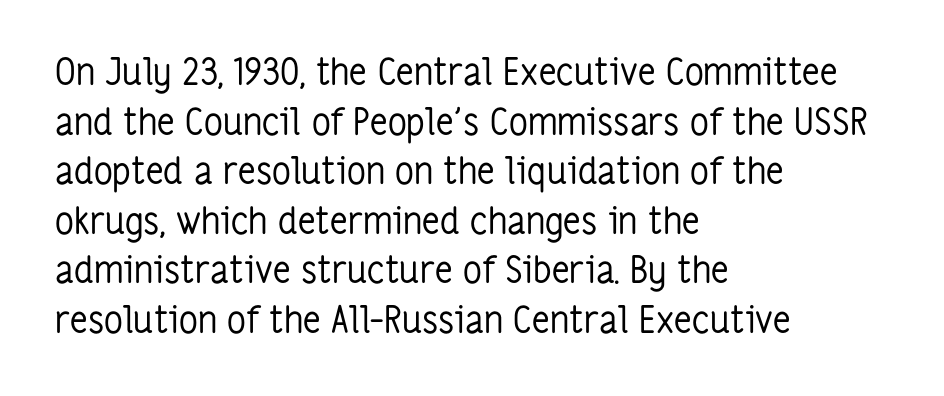
Notice how descenders clear the ascenders below comfortably — that's standard leading. Caption: multi-line text, flush left, ragged right. Tracking value appears to be zero — textbook default spacing. The string is rendered with underlining switched off.
